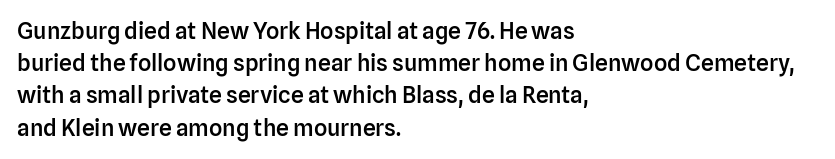
Q: Is the text bold? A: Semi-bold.
Q: Is the text italic (slanted)? A: No, it is upright.
Q: Is the text underlined? A: No.
Q: How is the paragraph aligned? A: Left-aligned.
Q: Is the spacing between letters normal or unusually wide? A: Normal.
Q: Is the spacing between lines tight, normal or loose? A: Normal.
